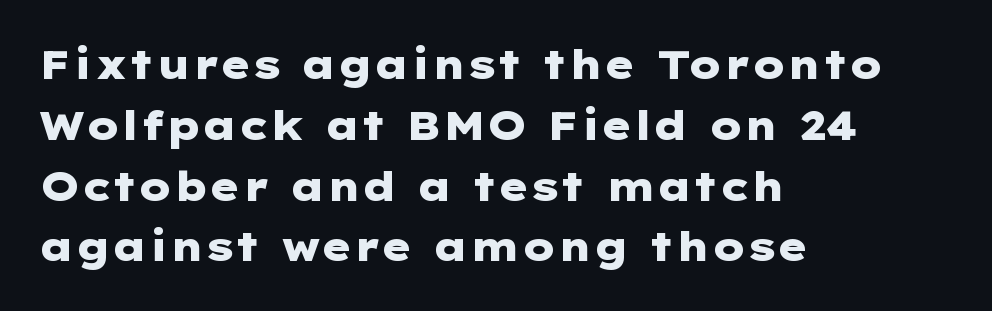
The type family on display is of the sans-serif kind. Interline gaps are of average width in this sample. Unlike italic type, these characters show no tilt at all. Line beginnings align vertically; line endings do not.
